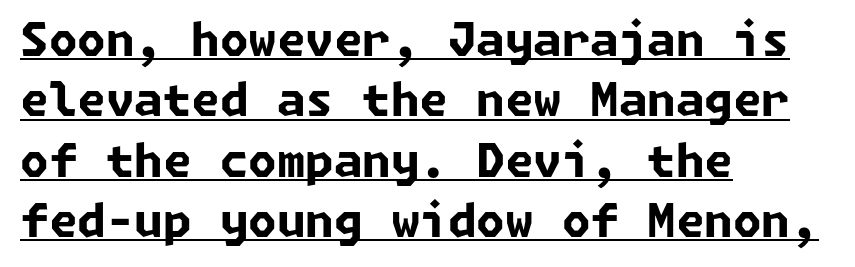
Q: Is the text bold? A: Yes.
Q: Is the typeface a serif or a sans-serif typeface? A: Sans-serif.
Q: Is the text underlined? A: Yes.
Q: How is the paragraph aligned? A: Left-aligned.
Q: Is the spacing between letters normal or unusually wide? A: Normal.
Q: Is the spacing between lines tight, normal or loose? A: Normal.
Q: Width (condensed, normal, or wide)? A: Normal.
Q: Stroke contrast? A: Low.
Q: x-height? A: Medium.
